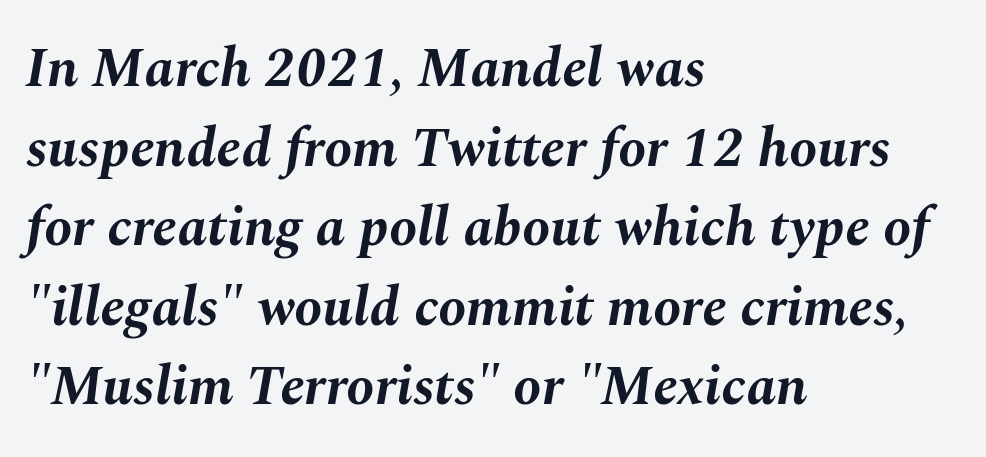
The image shows 56 px bold type, italic (leaning right); set left-aligned, normal line spacing (1.42x), normal letter spacing, not underlined; medium stroke contrast and a medium x-height.
